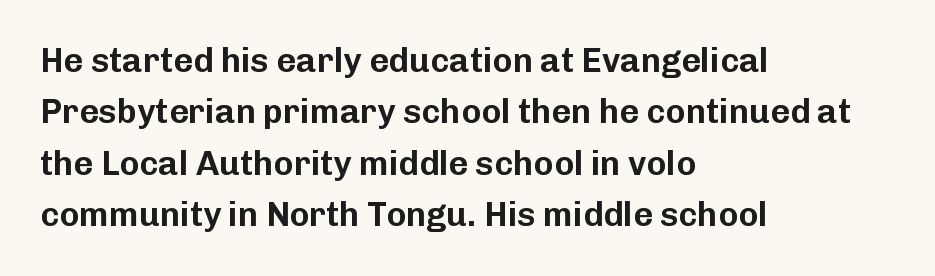
Posture: vertical. This sample keeps an unexceptional amount of space between lines. Grotesque or geometric, the face here clearly has no serifs. Looks like regular typesetting: each glyph gets only the width it needs.
